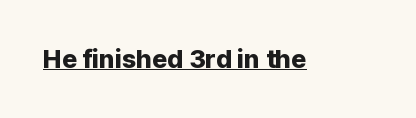
You can tell it's not italic because the verticals are truly vertical. Honestly, the letter spacing is just normal — you wouldn't notice it. Students, observe the line beneath the letters — that is underlining.
